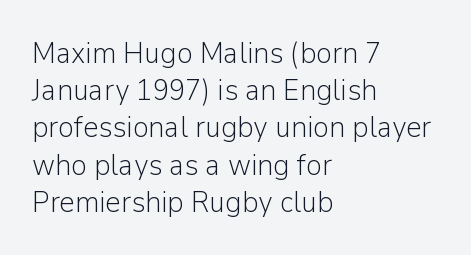
Q: Is the text bold? A: No.
Q: Is the text italic (slanted)? A: No, it is upright.
Q: Is the typeface a serif or a sans-serif typeface? A: Sans-serif.
Q: Is the text underlined? A: No.
Q: How is the paragraph aligned? A: Left-aligned.
Q: Is the spacing between letters normal or unusually wide? A: Normal.
Q: Width (condensed, normal, or wide)? A: Normal.
Q: Stroke contrast? A: Low.
Q: x-height? A: Medium.
Q: Monospaced? A: No.
